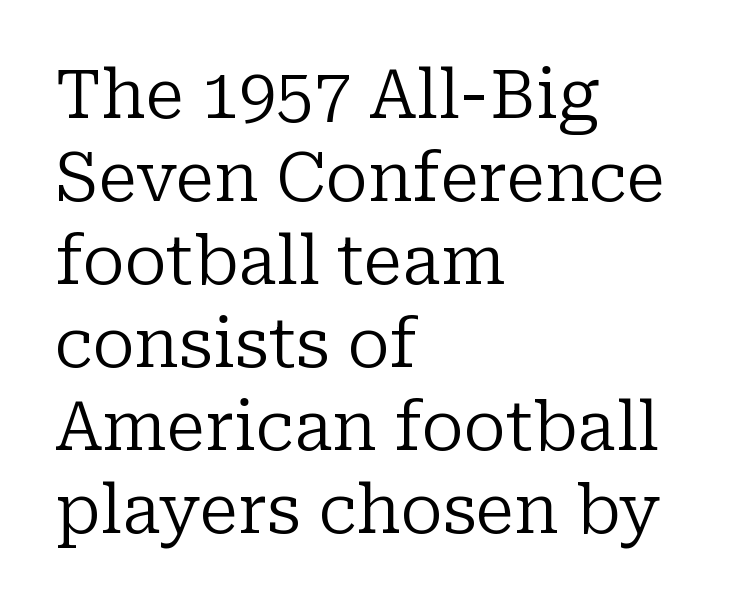
Q: Is the text bold? A: No.
Q: Is the text italic (slanted)? A: No, it is upright.
Q: Is the typeface a serif or a sans-serif typeface? A: Serif.
Q: Is the text underlined? A: No.
Q: How is the paragraph aligned? A: Left-aligned.
Q: Is the spacing between letters normal or unusually wide? A: Normal.
Q: Width (condensed, normal, or wide)? A: Normal.
Q: Stroke contrast? A: Low.
Q: x-height? A: Medium.
Q: Monospaced? A: No.
